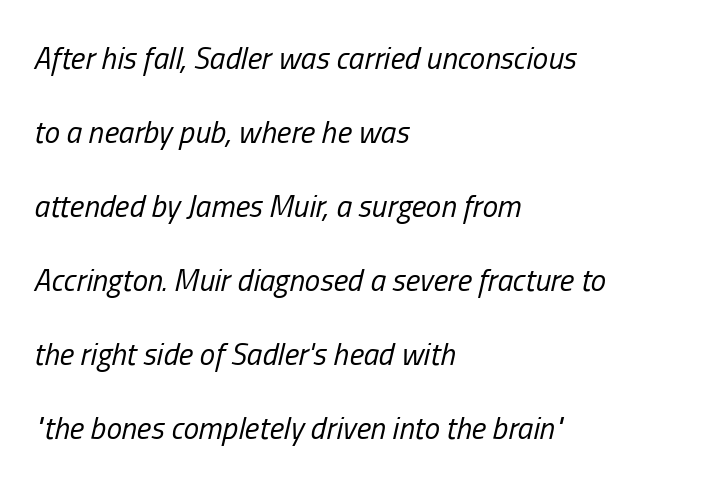
Q: Is the text bold? A: No.
Q: Is the text italic (slanted)? A: Yes, it leans right by about 13 degrees.
Q: Is the text underlined? A: No.
Q: How is the paragraph aligned? A: Left-aligned.
Q: Is the spacing between letters normal or unusually wide? A: Normal.
Q: Is the spacing between lines tight, normal or loose? A: Loose.
Q: Width (condensed, normal, or wide)? A: Condensed.
Q: Stroke contrast? A: Low.
Q: x-height? A: Medium.
Q: Monospaced? A: No.
